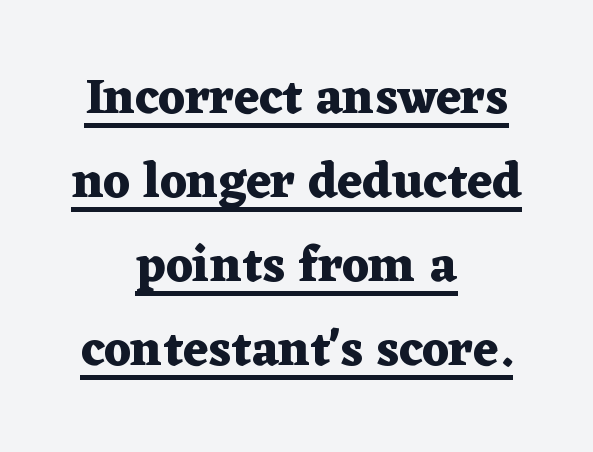
{"serif": "yes", "italic": "no", "bold": "yes", "weight": "heavy", "width": "wide", "stroke_contrast": "medium", "x_height": "medium", "monospaced": "no", "underline": "yes", "align": "center", "line_spacing": "normal", "line_spacing_ratio": 1.68, "letter_spacing": "normal", "letter_spacing_em": 0.0, "glyph_px": 50}
